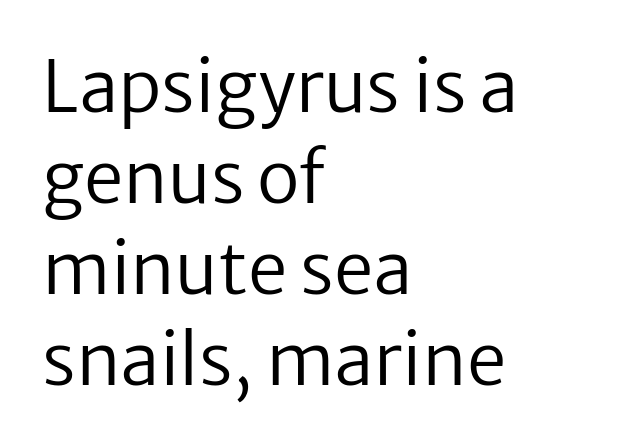
The passage shown is typed in a proportional face where columns would drift. Is there much room between lines? A standard amount, neither cramped nor airy. Rule under the text: the space is simply empty. Italic: no, the glyphs are upright roman. Inter-character spacing is left at the font's built-in metrics.
